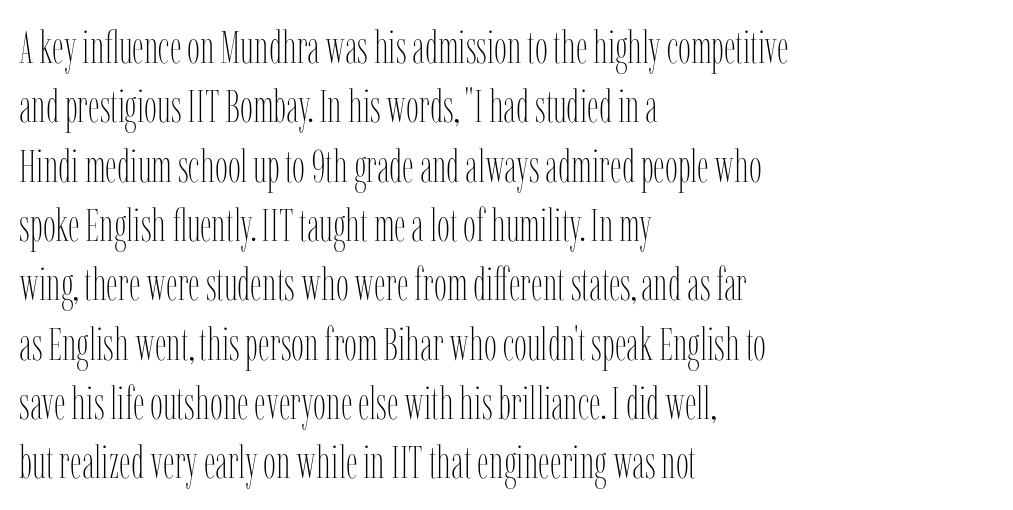
Q: Is the text bold? A: No.
Q: Is the text italic (slanted)? A: No, it is upright.
Q: Is the text underlined? A: No.
Q: How is the paragraph aligned? A: Left-aligned.
Q: Is the spacing between letters normal or unusually wide? A: Normal.
Q: Is the spacing between lines tight, normal or loose? A: Normal.
Q: Width (condensed, normal, or wide)? A: Condensed.
Q: Stroke contrast? A: Low.
Q: x-height? A: Medium.
Q: Monospaced? A: No.
